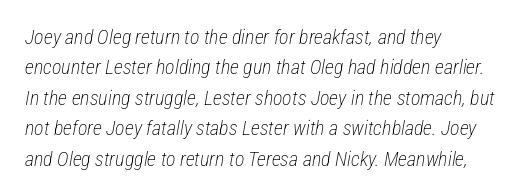
{"italic": "yes", "lean": "right", "slant_degrees": 12, "bold": "no", "underline": "no", "align": "left", "line_spacing": "normal", "line_spacing_ratio": 1.52, "letter_spacing": "normal", "letter_spacing_em": 0.0, "glyph_px": 20}
